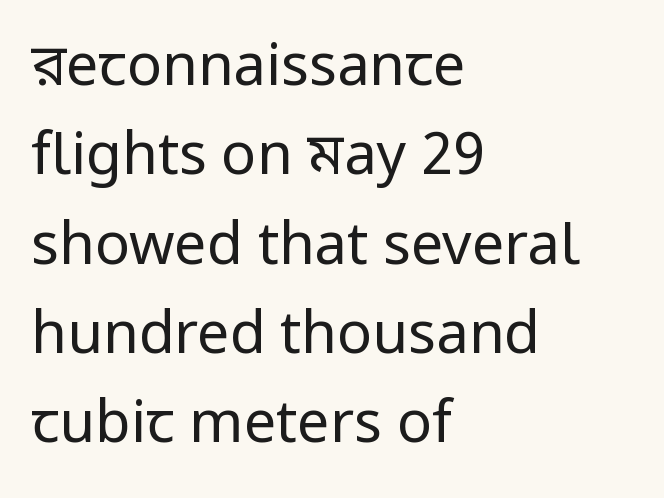
Q: Is the text bold? A: No.
Q: Is the text italic (slanted)? A: No, it is upright.
Q: Is the typeface a serif or a sans-serif typeface? A: Sans-serif.
Q: Is the text underlined? A: No.
Q: How is the paragraph aligned? A: Left-aligned.
Q: Is the spacing between letters normal or unusually wide? A: Normal.
Q: Is the spacing between lines tight, normal or loose? A: Normal.
Q: Width (condensed, normal, or wide)? A: Normal.
Q: Stroke contrast? A: Low.
Q: x-height? A: Medium.
Q: Monospaced? A: No.
